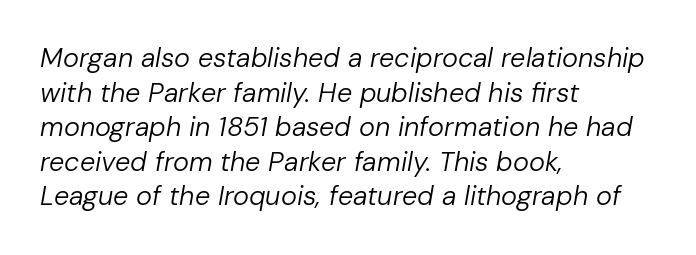
The image shows 27 px text type, italic (leaning right); set left-aligned, normal line spacing (1.28x), normal letter spacing, not underlined.
